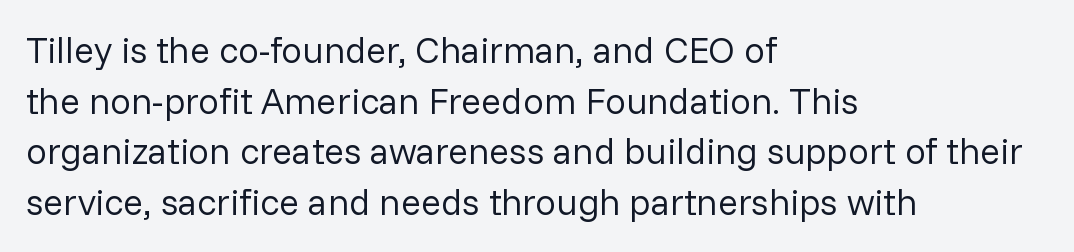
The image shows 37 px regular-weight sans-serif type, upright; set left-aligned, normal line spacing (1.37x), normal letter spacing, not underlined; low stroke contrast and a medium x-height.
